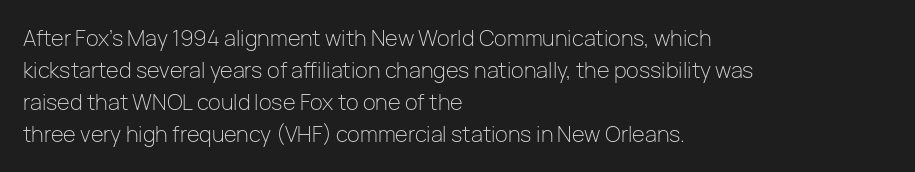
Q: Is the text bold? A: No.
Q: Is the text italic (slanted)? A: No, it is upright.
Q: Is the text underlined? A: No.
Q: How is the paragraph aligned? A: Left-aligned.
Q: Is the spacing between letters normal or unusually wide? A: Normal.
Q: Is the spacing between lines tight, normal or loose? A: Normal.
